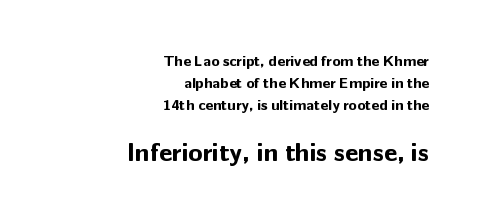
The vertical gap from one line to the next is medium. These lines stack with their right ends in a neat column. Standard letterfit; no display-style spreading of the glyphs. It's the straight-up-and-down kind of type. Reading top to bottom, the characters get bigger at the block break.
